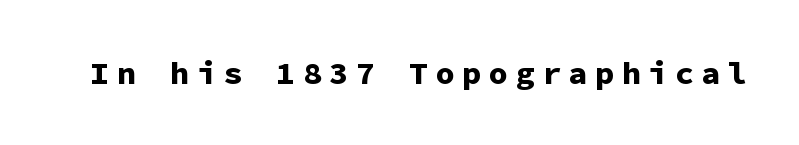
{"serif": "no", "italic": "no", "bold": "yes", "weight": "bold", "width": "normal", "stroke_contrast": "low", "x_height": "medium", "monospaced": "yes", "underline": "no", "letter_spacing": "wide", "letter_spacing_em": 0.23, "glyph_px": 32}
